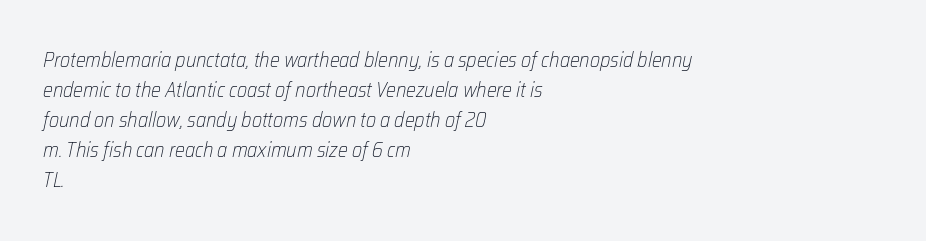
The image shows 21 px text type, italic (leaning right); set left-aligned, normal line spacing (1.43x), normal letter spacing, not underlined.
